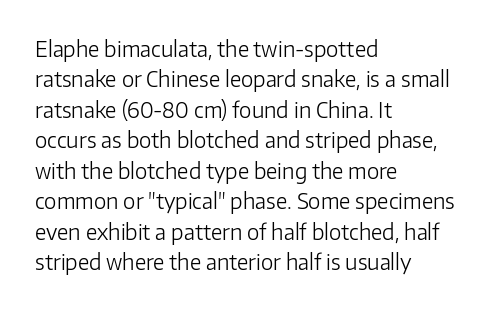
The image shows 21 px text type, upright; set left-aligned, normal line spacing (1.45x), normal letter spacing, not underlined.
